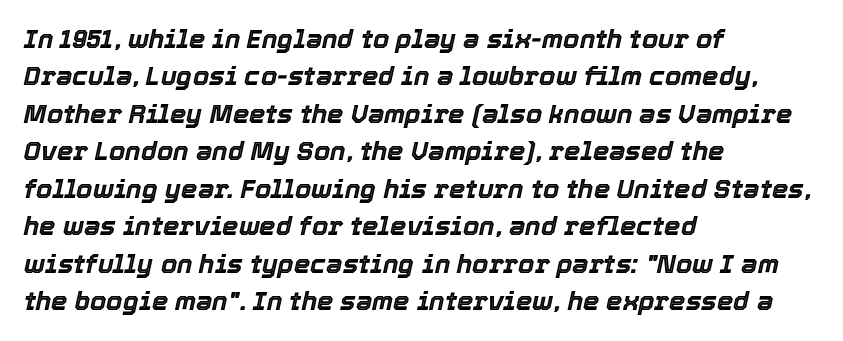
The image shows 26 px text type, italic (leaning right); set left-aligned, normal line spacing (1.44x), normal letter spacing, not underlined.
